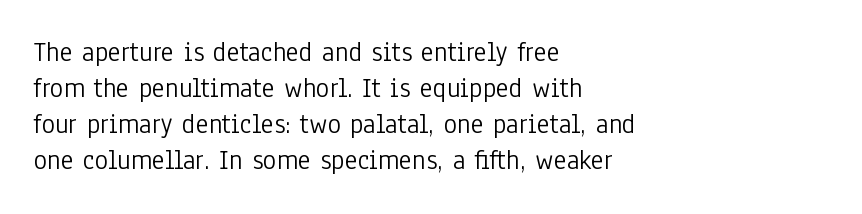
Visually the block forms a straight wall on the left and a jagged coastline on the right. Characters follow at the spacing the type designer built in. Underlining? Definitely not there. Heaviness? Minimal to ordinary, like unemphasized prose. Each letter keeps its own natural width here, so spacing adapts to shape. The typography opts for an upright posture over an oblique one.
